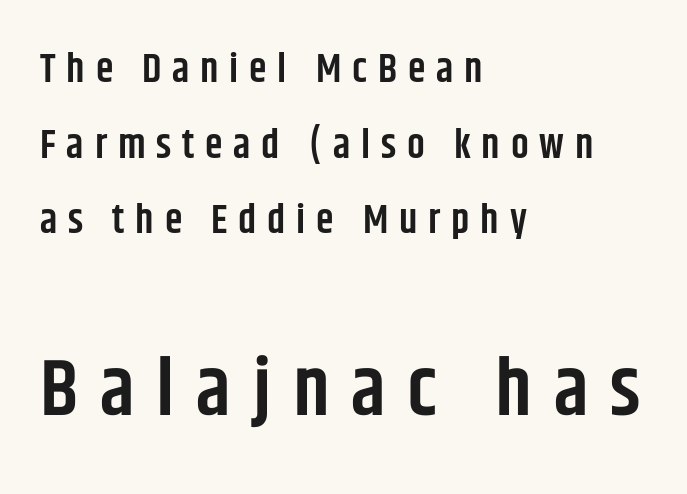
Q: Is the text bold? A: Semi-bold.
Q: Is the text italic (slanted)? A: No, it is upright.
Q: Is the typeface a serif or a sans-serif typeface? A: Sans-serif.
Q: Is the text underlined? A: No.
Q: How is the paragraph aligned? A: Left-aligned.
Q: Is the spacing between letters normal or unusually wide? A: Unusually wide.
Q: Which block of text is set in a larger size, the first (top) or the second (bottom)? A: The second (bottom) one.
Q: Width (condensed, normal, or wide)? A: Condensed.
Q: Stroke contrast? A: Low.
Q: x-height? A: Large.
Q: Monospaced? A: No.
